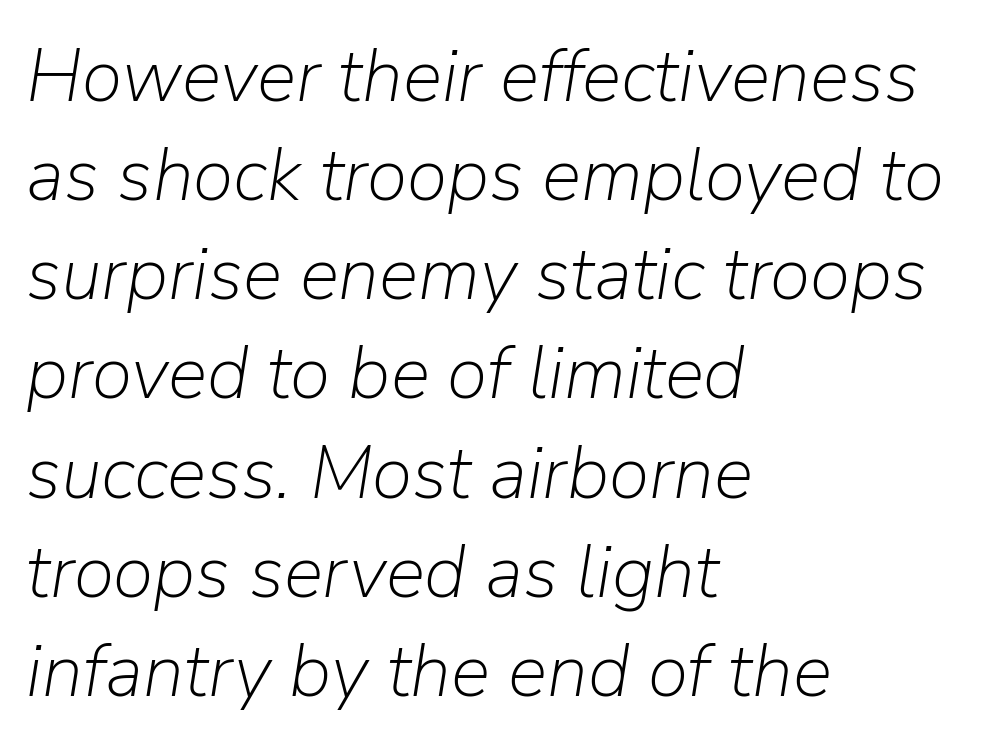
Q: Is the text bold? A: No.
Q: Is the text italic (slanted)? A: Yes, it leans right by about 9 degrees.
Q: Is the text underlined? A: No.
Q: How is the paragraph aligned? A: Left-aligned.
Q: Is the spacing between letters normal or unusually wide? A: Normal.
Q: Is the spacing between lines tight, normal or loose? A: Normal.
Q: Width (condensed, normal, or wide)? A: Normal.
Q: Stroke contrast? A: Low.
Q: x-height? A: Medium.
Q: Monospaced? A: No.
